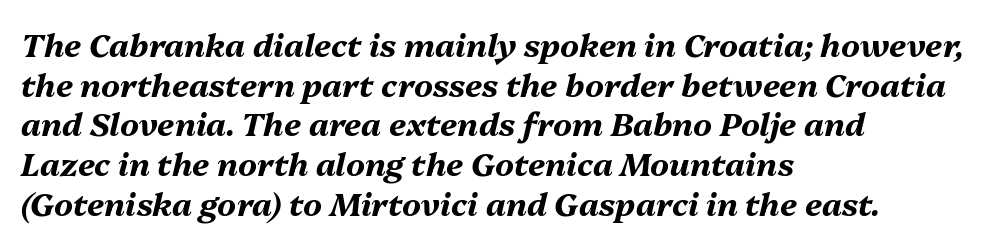
The image shows 32 px bold type, italic (leaning right); set left-aligned, line spacing 1.24x, normal letter spacing, not underlined; medium stroke contrast and a medium x-height.
